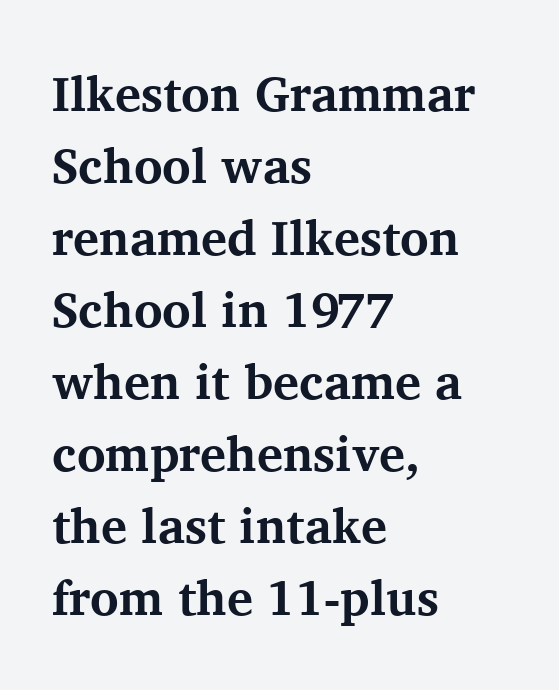
Q: Is the text bold? A: Yes.
Q: Is the text italic (slanted)? A: No, it is upright.
Q: Is the typeface a serif or a sans-serif typeface? A: Serif.
Q: Is the text underlined? A: No.
Q: How is the paragraph aligned? A: Left-aligned.
Q: Is the spacing between letters normal or unusually wide? A: Normal.
Q: Is the spacing between lines tight, normal or loose? A: Normal.
Q: Width (condensed, normal, or wide)? A: Normal.
Q: Stroke contrast? A: Medium.
Q: x-height? A: Medium.
Q: Monospaced? A: No.
